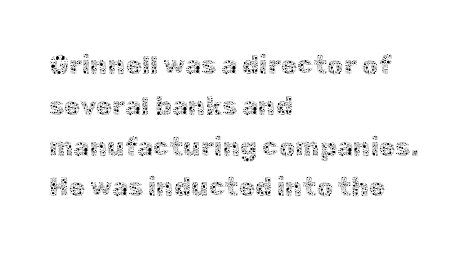
The gap between lines stays unmarked. No extra tracking has been applied to these lines. Does the leading feel generous? No, just average. Short and long lines alike share a common starting point at left.
